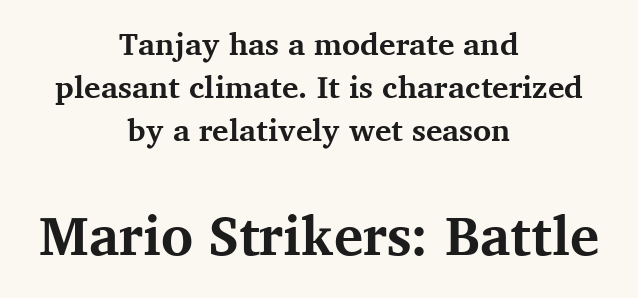
The text block is weighted toward neither margin, spreading evenly from the middle. This rendering leaves character spacing at its baseline value. This sample has the flowing, uneven cadence of proportional lettering. Evenly set lines give the paragraph a standard silhouette.
